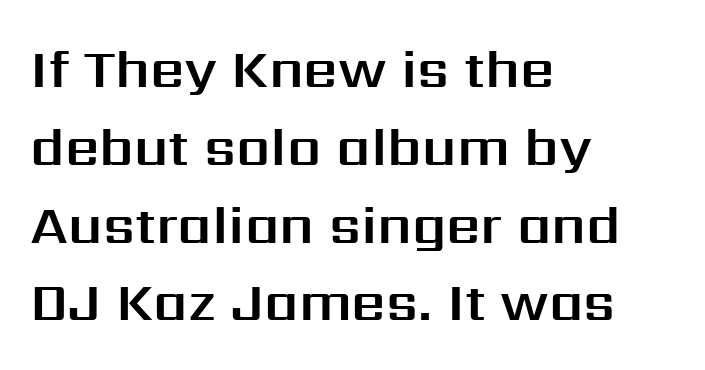
{"serif": "no", "italic": "no", "width": "normal", "stroke_contrast": "medium", "x_height": "medium", "monospaced": "no", "underline": "no", "align": "left", "line_spacing": "normal", "line_spacing_ratio": 1.44, "letter_spacing": "normal", "letter_spacing_em": 0.0, "glyph_px": 54}
